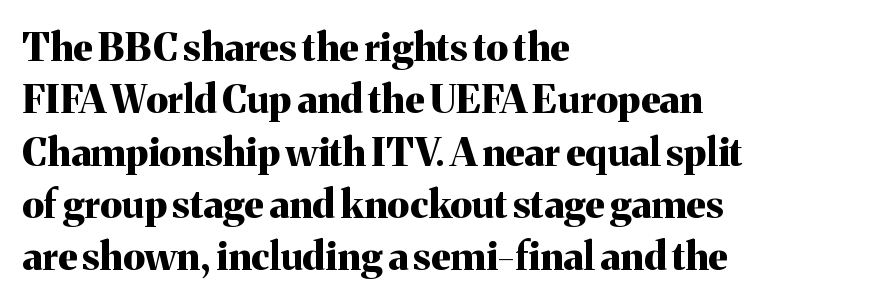
Character widths vary here, with narrow letters taking less room than wide ones. This rendering employs a face with finishing strokes, i.e., a serif. Stroke thickness is high; the sample reads as a true bold. The type is set solid horizontally, with unmodified tracking. Where is the straight margin? On the left. The space beneath each line is pristine and unruled.
